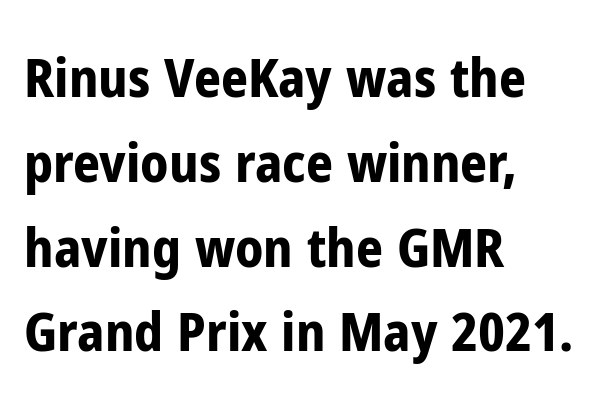
The area under the type is left untouched. This rendering uses left alignment, leaving the right contour irregular. Characters follow at the spacing the type designer built in. The letters stand straight up with perfectly vertical stems.
